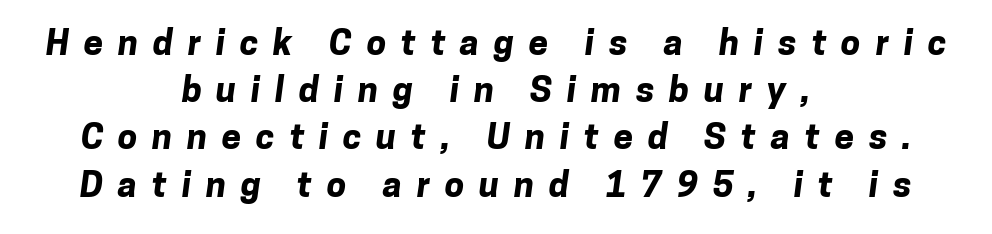
The image shows 35 px bold sans-serif type; set centered, normal line spacing (1.35x), unusually wide letter spacing (+0.42 em), not underlined; low stroke contrast and a medium x-height.
